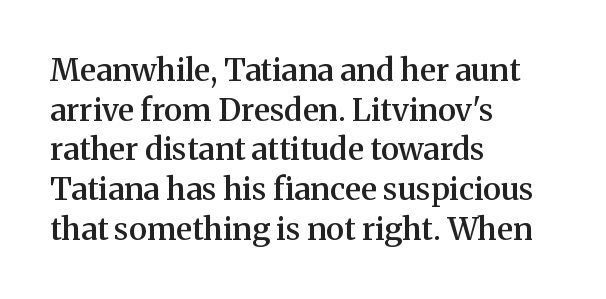
{"serif": "yes", "italic": "no", "bold": "semi", "weight": "semibold", "width": "normal", "stroke_contrast": "medium", "x_height": "medium", "monospaced": "no", "underline": "no", "align": "left", "line_spacing": "normal", "line_spacing_ratio": 1.28, "letter_spacing": "normal", "letter_spacing_em": 0.0, "glyph_px": 31}
